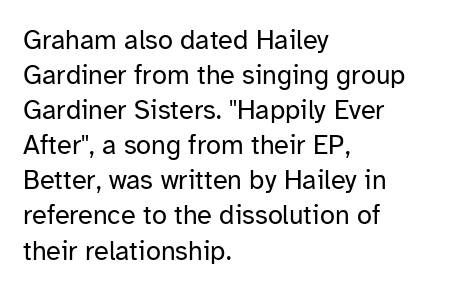
Q: Is the text bold? A: No.
Q: Is the text italic (slanted)? A: No, it is upright.
Q: Is the text underlined? A: No.
Q: How is the paragraph aligned? A: Left-aligned.
Q: Is the spacing between letters normal or unusually wide? A: Normal.
Q: Is the spacing between lines tight, normal or loose? A: Normal.
